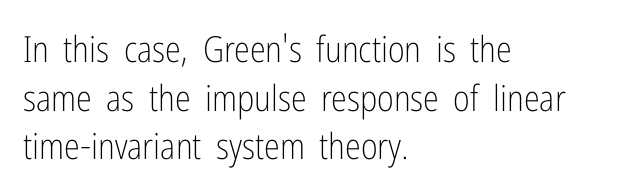
{"serif": "no", "italic": "no", "bold": "no", "weight": "light", "width": "condensed", "stroke_contrast": "low", "x_height": "medium", "monospaced": "no", "underline": "no", "align": "left", "line_spacing": "normal", "line_spacing_ratio": 1.35, "letter_spacing": "normal", "letter_spacing_em": 0.0, "glyph_px": 36}
